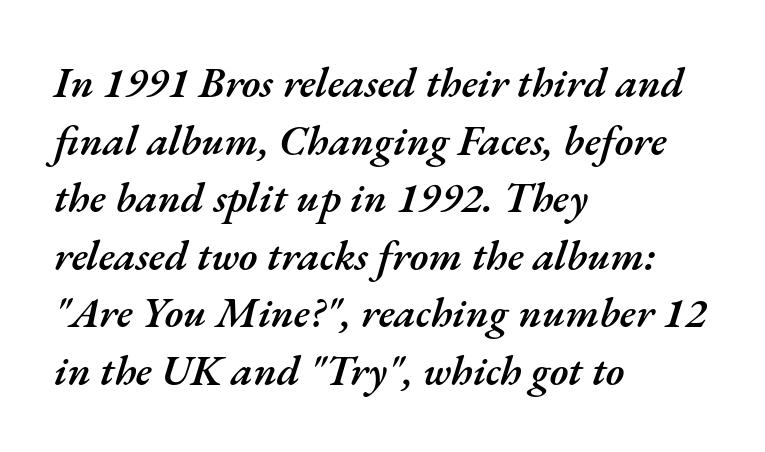
{"italic": "yes", "lean": "right", "slant_degrees": 17, "bold": "semi", "weight": "semibold", "width": "normal", "stroke_contrast": "medium", "x_height": "small", "monospaced": "no", "underline": "no", "align": "left", "line_spacing": "normal", "line_spacing_ratio": 1.37, "letter_spacing": "normal", "letter_spacing_em": 0.0, "glyph_px": 42}
